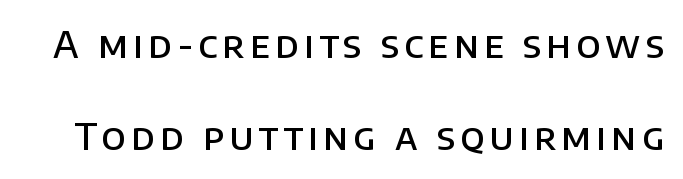
{"serif": "no", "italic": "no", "bold": "semi", "weight": "semibold", "width": "normal", "stroke_contrast": "low", "x_height": "large", "monospaced": "no", "underline": "no", "line_spacing": "loose", "line_spacing_ratio": 2.49, "glyph_px": 37}
